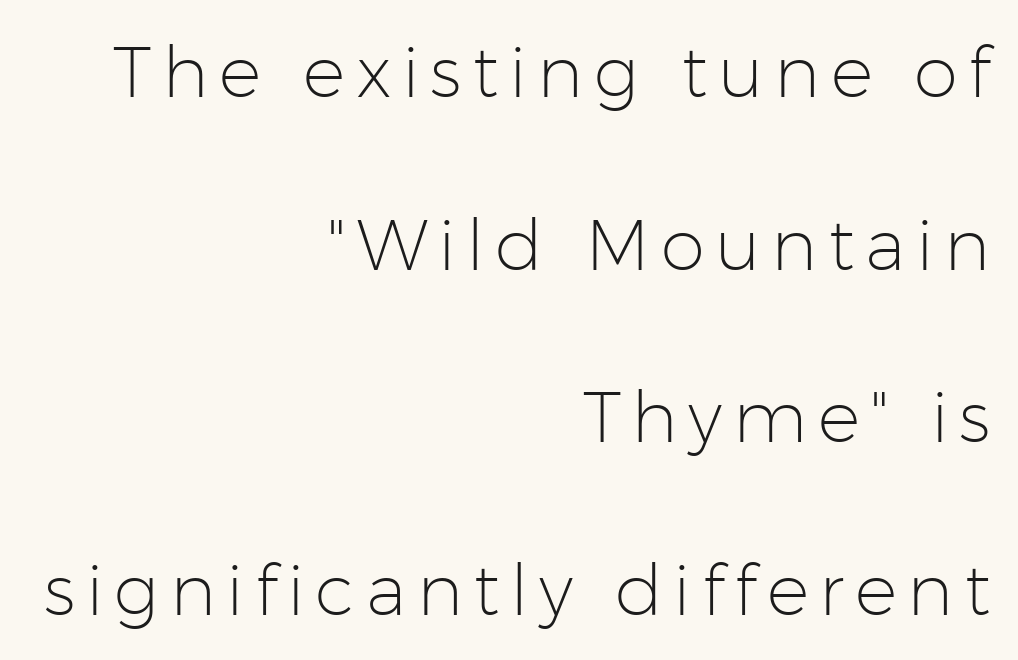
{"serif": "no", "italic": "no", "bold": "no", "weight": "light", "width": "normal", "stroke_contrast": "low", "x_height": "medium", "monospaced": "no", "underline": "no", "align": "right", "line_spacing": "loose", "line_spacing_ratio": 2.43, "glyph_px": 71}
